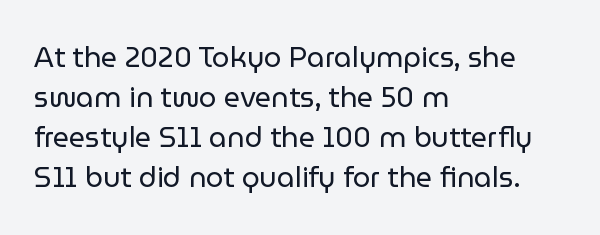
{"serif": "no", "italic": "no", "bold": "no", "weight": "regular", "width": "normal", "stroke_contrast": "low", "x_height": "medium", "monospaced": "no", "underline": "no", "align": "left", "line_spacing": "normal", "line_spacing_ratio": 1.43, "letter_spacing": "normal", "letter_spacing_em": 0.0, "glyph_px": 28}
